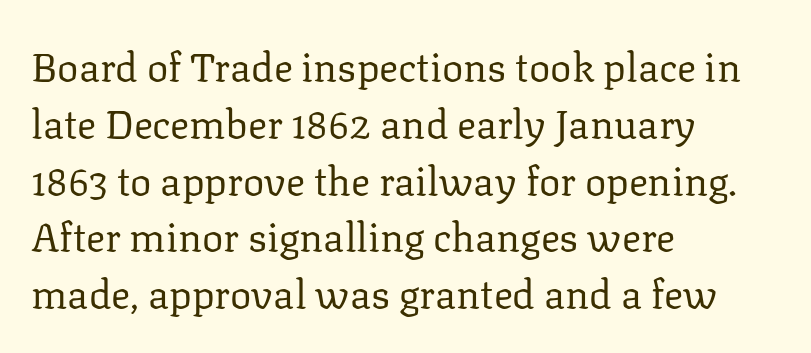
{"serif": "yes", "italic": "no", "bold": "no", "weight": "regular", "width": "normal", "stroke_contrast": "low", "x_height": "medium", "monospaced": "no", "underline": "no", "align": "left", "line_spacing": "normal", "line_spacing_ratio": 1.42, "letter_spacing": "normal", "letter_spacing_em": 0.0, "glyph_px": 40}
